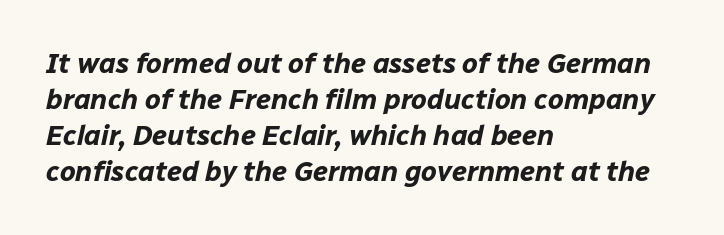
{"italic": "yes", "lean": "right", "slant_degrees": 12, "bold": "yes", "weight": "bold", "width": "normal", "stroke_contrast": "low", "x_height": "medium", "monospaced": "no", "underline": "no", "align": "left", "line_spacing": "normal", "line_spacing_ratio": 1.28, "letter_spacing": "normal", "letter_spacing_em": 0.0, "glyph_px": 28}
